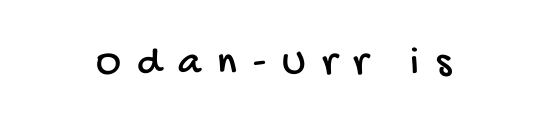
Each letter keeps its own natural width here, so spacing adapts to shape. A typesetter would call this heavily tracked-out type. You can tell from the bare stems that sans-serif type was used. Words float on clear page, feet unadorned.
